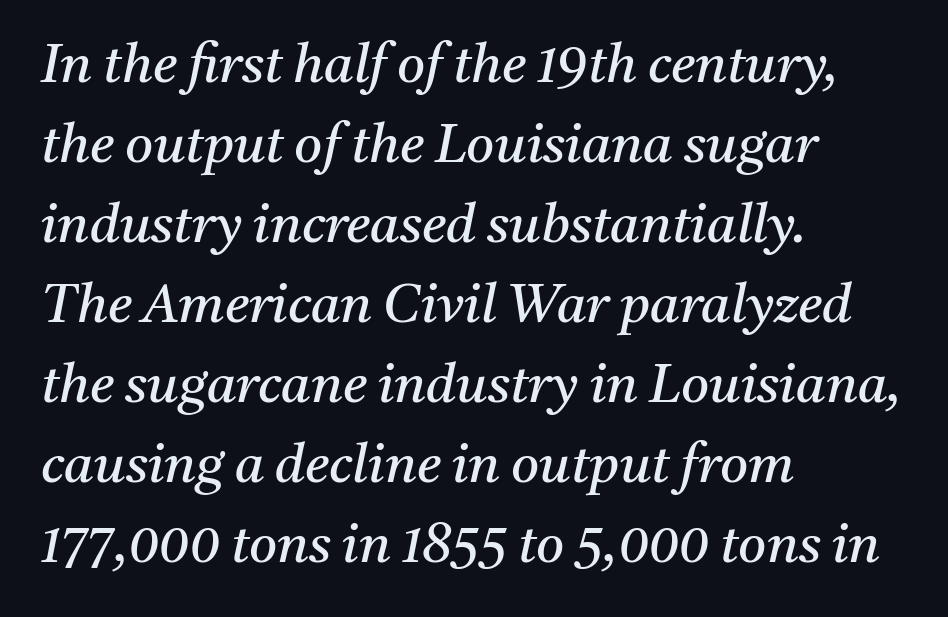
Q: Is the text bold? A: No.
Q: Is the text italic (slanted)? A: Yes, it leans right by about 11 degrees.
Q: Is the typeface a serif or a sans-serif typeface? A: Serif.
Q: Is the text underlined? A: No.
Q: How is the paragraph aligned? A: Left-aligned.
Q: Is the spacing between letters normal or unusually wide? A: Normal.
Q: Is the spacing between lines tight, normal or loose? A: Normal.
Q: Width (condensed, normal, or wide)? A: Normal.
Q: Stroke contrast? A: Medium.
Q: x-height? A: Medium.
Q: Monospaced? A: No.
